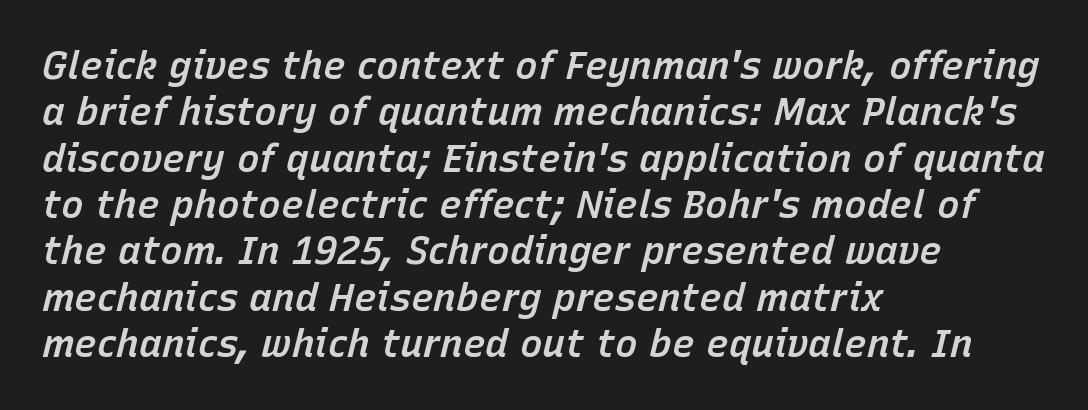
The image shows 38 px semibold type, italic (leaning right); set left-aligned, line spacing 1.22x, normal letter spacing, not underlined; low stroke contrast and a medium x-height.
